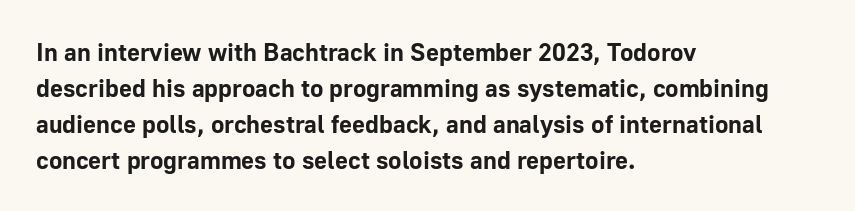
Nope, not italic — everything's standing straight. A normal amount of white space separates one row of letters from the next. Pretty heavy lettering here — definitely bold. Line starts are locked; line ends wander. Tracking here is standard; glyphs follow each other at the usual distance. Decoration check: the copy has no underline.
